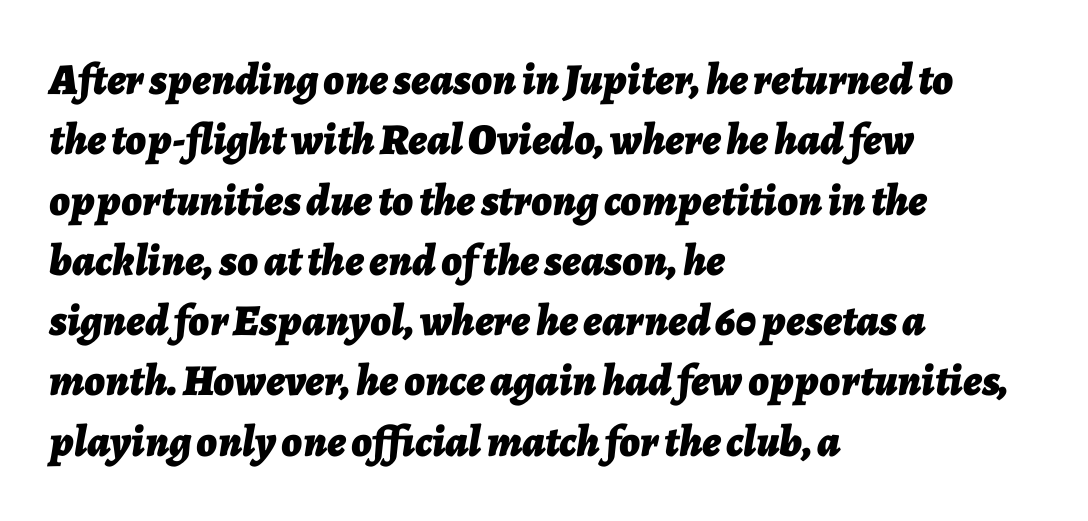
{"italic": "yes", "lean": "right", "slant_degrees": 7, "bold": "yes", "weight": "bold", "width": "normal", "stroke_contrast": "low", "x_height": "medium", "monospaced": "no", "underline": "no", "align": "left", "line_spacing": "normal", "line_spacing_ratio": 1.37, "letter_spacing": "normal", "letter_spacing_em": 0.0, "glyph_px": 44}
